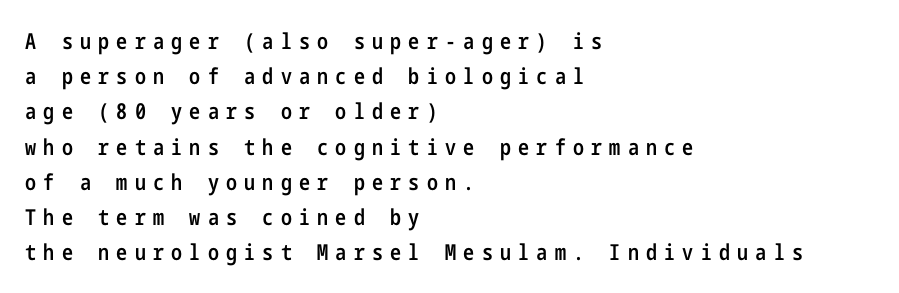
Q: Is the text bold? A: Semi-bold.
Q: Is the text italic (slanted)? A: No, it is upright.
Q: Is the text underlined? A: No.
Q: How is the paragraph aligned? A: Left-aligned.
Q: Is the spacing between letters normal or unusually wide? A: Unusually wide.
Q: Is the spacing between lines tight, normal or loose? A: Normal.
